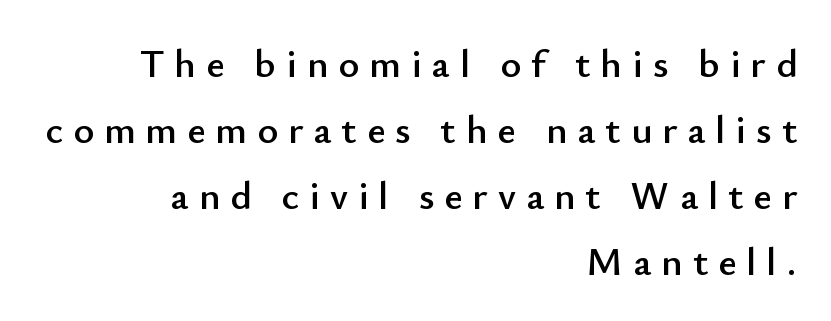
Q: Is the text italic (slanted)? A: No, it is upright.
Q: Is the typeface a serif or a sans-serif typeface? A: Sans-serif.
Q: Is the text underlined? A: No.
Q: How is the paragraph aligned? A: Right-aligned.
Q: Is the spacing between letters normal or unusually wide? A: Unusually wide.
Q: Is the spacing between lines tight, normal or loose? A: Normal.
Q: Width (condensed, normal, or wide)? A: Normal.
Q: Stroke contrast? A: Low.
Q: x-height? A: Small.
Q: Monospaced? A: No.
